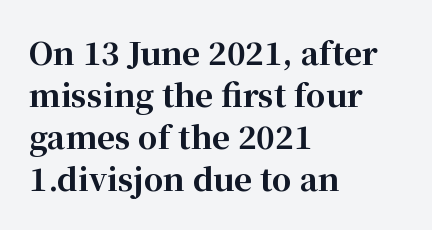
Q: Is the text bold? A: Yes.
Q: Is the text italic (slanted)? A: No, it is upright.
Q: Is the typeface a serif or a sans-serif typeface? A: Serif.
Q: Is the text underlined? A: No.
Q: How is the paragraph aligned? A: Left-aligned.
Q: Is the spacing between letters normal or unusually wide? A: Normal.
Q: Is the spacing between lines tight, normal or loose? A: Normal.
Q: Width (condensed, normal, or wide)? A: Normal.
Q: Stroke contrast? A: High.
Q: x-height? A: Medium.
Q: Monospaced? A: No.
